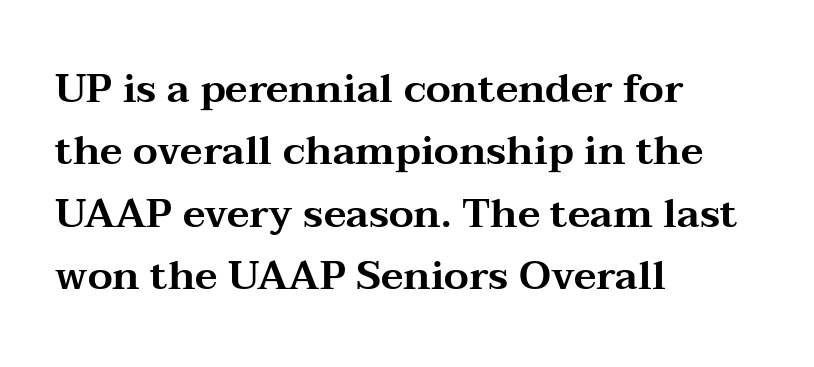
Varying glyph widths throughout — classic text-font behaviour. Interline gaps are of average width in this sample. This rendering leaves character spacing at its baseline value. Every character sits straight up, as roman type does. This rendering employs a face with finishing strokes, i.e., a serif.
